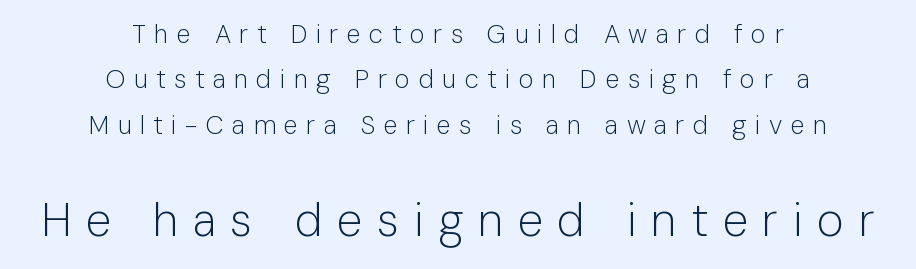
Letters have the restrained weight of plain body copy at most. The font family rendered here belongs to the sans-serif group. It's the straight-up-and-down kind of type. The rendering positions every line midway between the sides. Two sizes are in play, and the larger belongs to the second block. These lines are rendered in a variable-pitch font.
